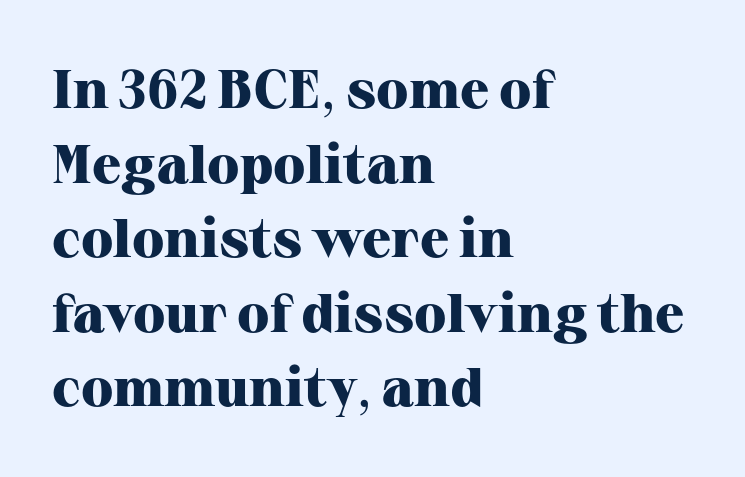
{"serif": "yes", "italic": "no", "bold": "yes", "weight": "heavy", "width": "normal", "stroke_contrast": "high", "x_height": "medium", "monospaced": "no", "underline": "no", "align": "left", "line_spacing": "normal", "line_spacing_ratio": 1.38, "letter_spacing": "normal", "letter_spacing_em": 0.0, "glyph_px": 54}
